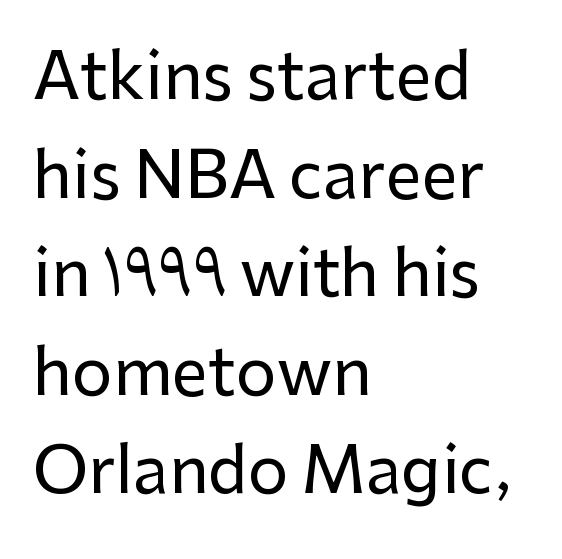
Q: Is the text italic (slanted)? A: No, it is upright.
Q: Is the typeface a serif or a sans-serif typeface? A: Sans-serif.
Q: Is the text underlined? A: No.
Q: How is the paragraph aligned? A: Left-aligned.
Q: Is the spacing between letters normal or unusually wide? A: Normal.
Q: Is the spacing between lines tight, normal or loose? A: Normal.
Q: Width (condensed, normal, or wide)? A: Normal.
Q: Stroke contrast? A: Low.
Q: x-height? A: Medium.
Q: Monospaced? A: No.
